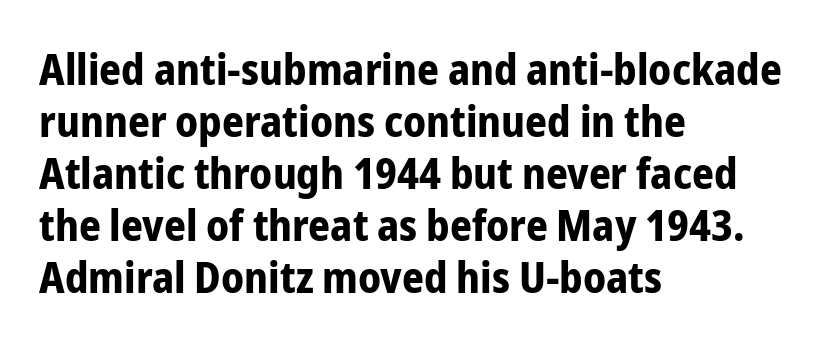
Decoration check: the copy has no underline. This is roman type, the default non-slanted kind. Which margin do the lines hug? The left one — the right edge is uneven. The font is running at its bold setting. Is this a fixed-width face? No — the glyphs have proportional, varying widths.
